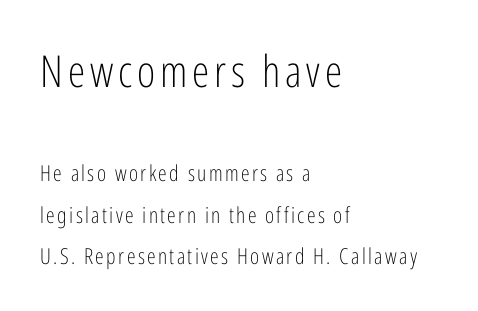
Q: Is the text bold? A: No.
Q: Is the text italic (slanted)? A: No, it is upright.
Q: Is the typeface a serif or a sans-serif typeface? A: Sans-serif.
Q: Is the text underlined? A: No.
Q: How is the paragraph aligned? A: Left-aligned.
Q: Which block of text is set in a larger size, the first (top) or the second (bottom)? A: The first (top) one.
Q: Width (condensed, normal, or wide)? A: Condensed.
Q: Stroke contrast? A: Low.
Q: x-height? A: Medium.
Q: Monospaced? A: No.
